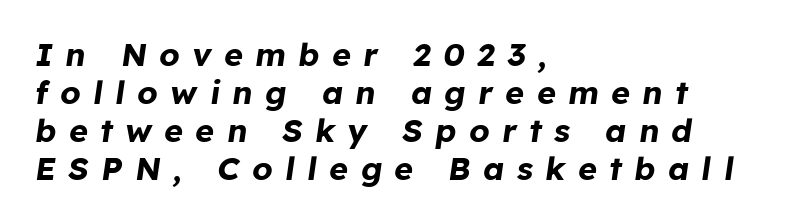
You could not count columns in this text — the font is proportionally spaced. The face used here is rendered with a markedly widened letterfit. Its strokes are broad and dark, the hallmark of bold type. Quick note: italic. Where is the straight margin? On the left. Each row of text sits above clean, open space.
